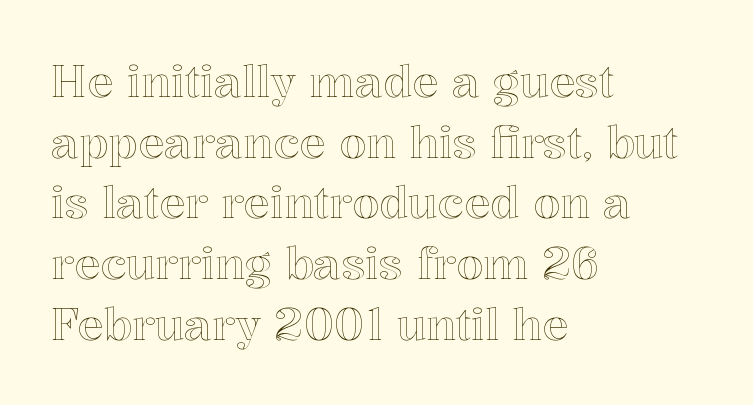
Q: Is the text italic (slanted)? A: No, it is upright.
Q: Is the text underlined? A: No.
Q: How is the paragraph aligned? A: Left-aligned.
Q: Is the spacing between letters normal or unusually wide? A: Normal.
Q: Is the spacing between lines tight, normal or loose? A: Normal.
Q: Width (condensed, normal, or wide)? A: Normal.
Q: x-height? A: Medium.
Q: Monospaced? A: No.
